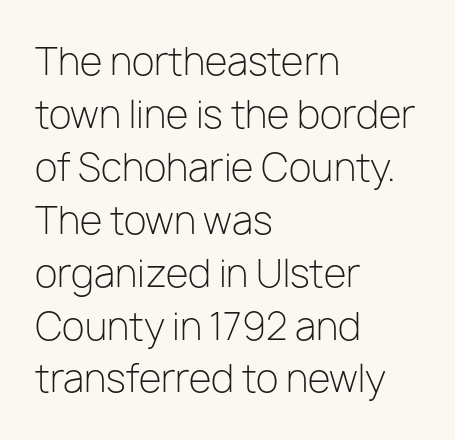
{"serif": "no", "italic": "no", "bold": "no", "weight": "light", "width": "normal", "stroke_contrast": "low", "x_height": "medium", "monospaced": "no", "underline": "no", "align": "left", "line_spacing": "normal", "line_spacing_ratio": 1.43, "letter_spacing": "normal", "letter_spacing_em": 0.0, "glyph_px": 37}
